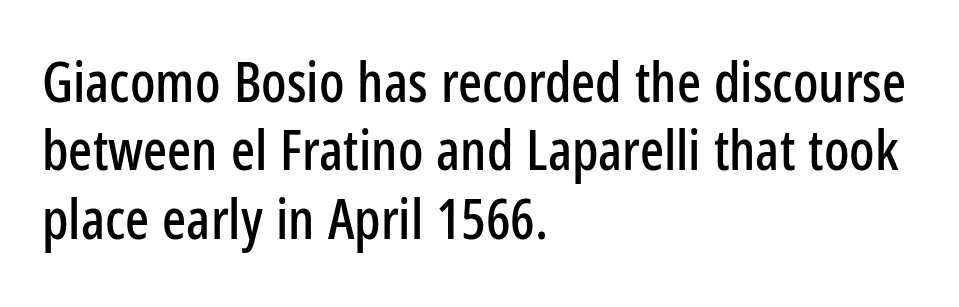
The image shows 56 px condensed sans-serif type, upright; set left-aligned, line spacing 1.22x, normal letter spacing, not underlined; low stroke contrast and a medium x-height.
